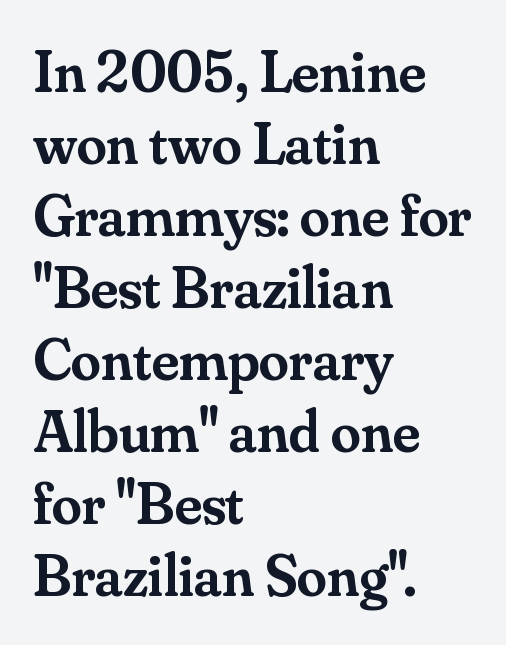
The image shows 60 px semibold serif type, upright; set left-aligned, line spacing 1.2x, normal letter spacing, not underlined; medium stroke contrast and a small x-height.
